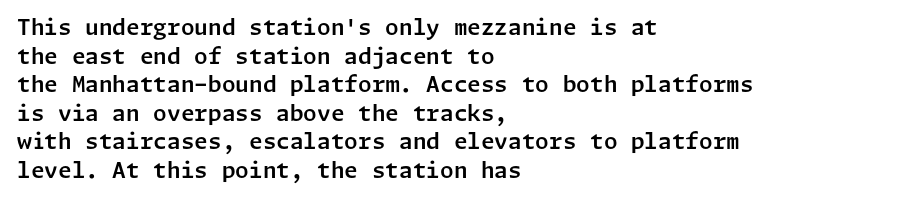
The image shows 22 px text type, upright; set left-aligned, normal line spacing (1.3x), normal letter spacing, not underlined.
